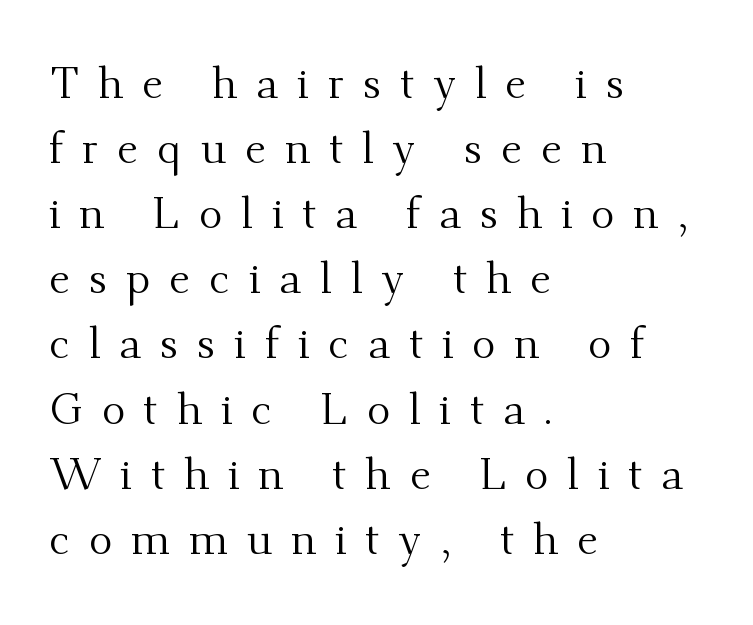
{"serif": "yes", "italic": "no", "bold": "no", "weight": "regular", "width": "normal", "stroke_contrast": "medium", "x_height": "small", "monospaced": "no", "underline": "no", "align": "left", "line_spacing": "normal", "line_spacing_ratio": 1.48, "letter_spacing": "wide", "letter_spacing_em": 0.43, "glyph_px": 44}
